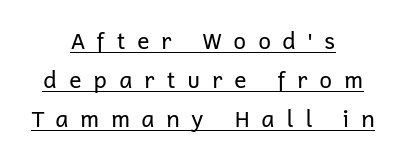
Q: Is the text bold? A: No.
Q: Is the text italic (slanted)? A: No, it is upright.
Q: Is the text underlined? A: Yes.
Q: How is the paragraph aligned? A: Centered.
Q: Is the spacing between letters normal or unusually wide? A: Unusually wide.
Q: Is the spacing between lines tight, normal or loose? A: Normal.
